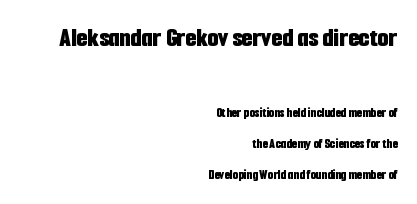
Q: Is the text bold? A: Yes.
Q: Is the text italic (slanted)? A: No, it is upright.
Q: Is the typeface a serif or a sans-serif typeface? A: Sans-serif.
Q: Is the text underlined? A: No.
Q: How is the paragraph aligned? A: Right-aligned.
Q: Is the spacing between letters normal or unusually wide? A: Normal.
Q: Is the spacing between lines tight, normal or loose? A: Loose.
Q: Which block of text is set in a larger size, the first (top) or the second (bottom)? A: The first (top) one.
Q: Width (condensed, normal, or wide)? A: Condensed.
Q: Stroke contrast? A: Low.
Q: x-height? A: Medium.
Q: Monospaced? A: No.
